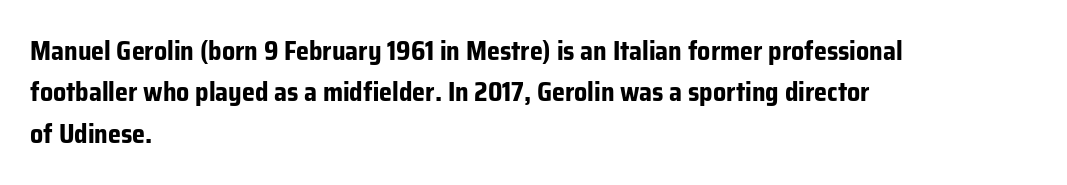
The image shows 26 px bold type, upright; set left-aligned, normal line spacing (1.59x), normal letter spacing, not underlined.
